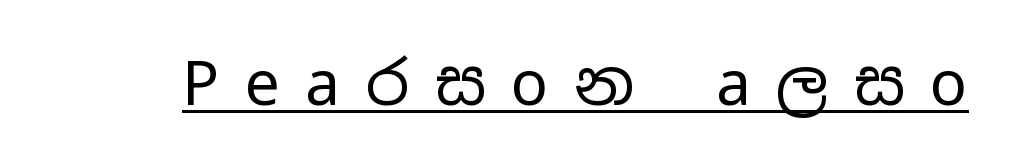
Q: Is the text bold? A: No.
Q: Is the text italic (slanted)? A: No, it is upright.
Q: Is the typeface a serif or a sans-serif typeface? A: Sans-serif.
Q: Is the text underlined? A: Yes.
Q: Is the spacing between letters normal or unusually wide? A: Unusually wide.
Q: Width (condensed, normal, or wide)? A: Wide.
Q: Stroke contrast? A: Low.
Q: x-height? A: Medium.
Q: Monospaced? A: No.
